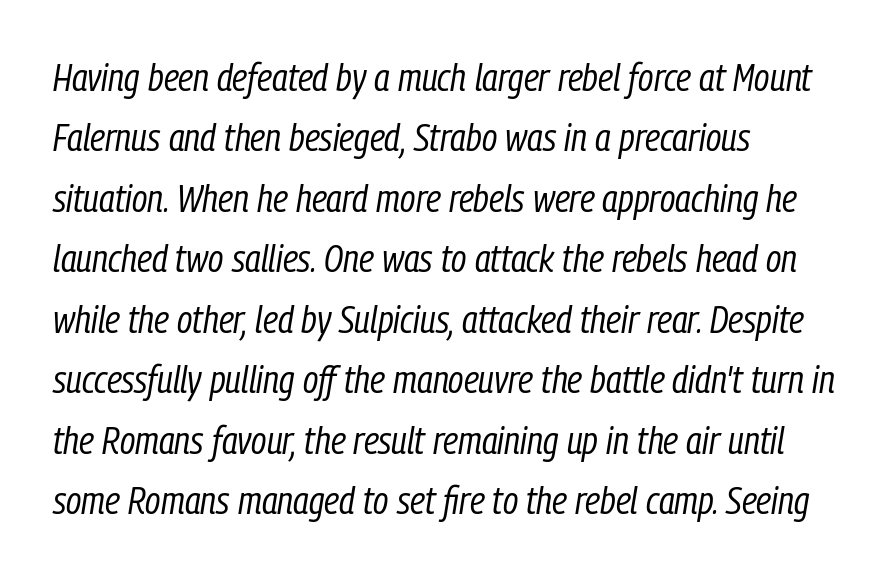
{"italic": "yes", "lean": "right", "slant_degrees": 9, "bold": "no", "weight": "regular", "width": "condensed", "stroke_contrast": "low", "x_height": "medium", "monospaced": "no", "underline": "no", "align": "left", "line_spacing": "normal", "line_spacing_ratio": 1.55, "letter_spacing": "normal", "letter_spacing_em": 0.0, "glyph_px": 39}
